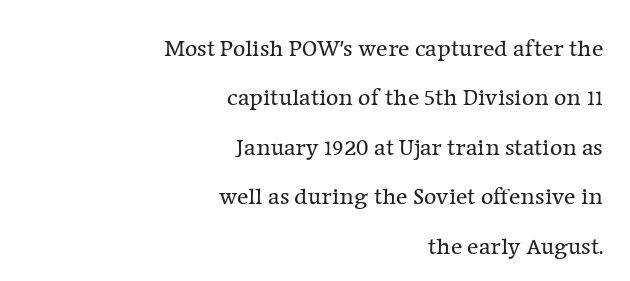
Q: Is the text bold? A: No.
Q: Is the text italic (slanted)? A: No, it is upright.
Q: Is the text underlined? A: No.
Q: How is the paragraph aligned? A: Right-aligned.
Q: Is the spacing between letters normal or unusually wide? A: Normal.
Q: Is the spacing between lines tight, normal or loose? A: Loose.
